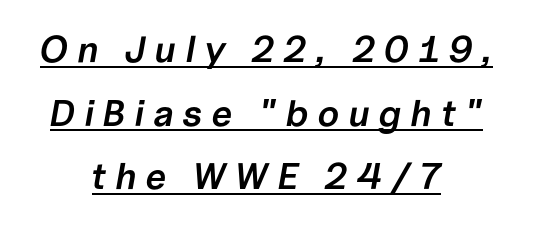
Q: Is the text bold? A: Semi-bold.
Q: Is the text italic (slanted)? A: Yes, it leans right by about 10 degrees.
Q: Is the text underlined? A: Yes.
Q: How is the paragraph aligned? A: Centered.
Q: Is the spacing between letters normal or unusually wide? A: Unusually wide.
Q: Width (condensed, normal, or wide)? A: Normal.
Q: Stroke contrast? A: Low.
Q: x-height? A: Medium.
Q: Monospaced? A: No.
